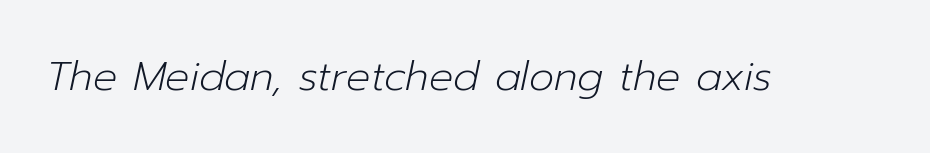
Compared with typical body copy, the letter spacing here is the same. Do the characters align in a grid? No, the font is proportional. The strip under each line holds only bare page. A typesetter would mark this as italic.
